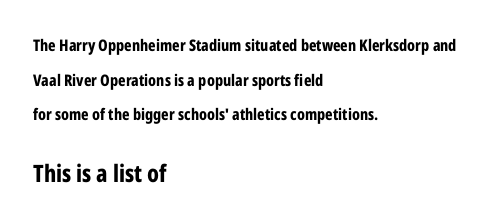
The image shows 24 px bold type, upright; set left-aligned, loose line spacing (2.17x), normal letter spacing, not underlined; the second (bottom) block is 1.5x larger.
